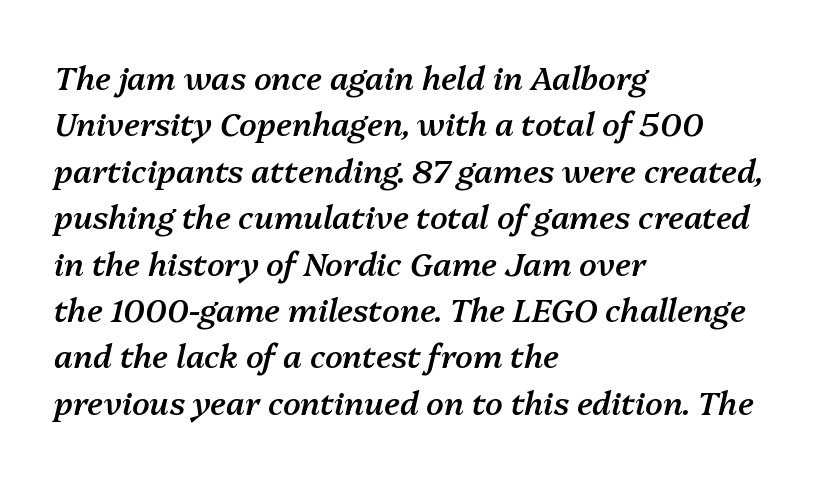
{"italic": "yes", "lean": "right", "slant_degrees": 13, "bold": "semi", "weight": "semibold", "width": "normal", "stroke_contrast": "medium", "x_height": "medium", "monospaced": "no", "underline": "no", "align": "left", "line_spacing": "normal", "line_spacing_ratio": 1.45, "letter_spacing": "normal", "letter_spacing_em": 0.0, "glyph_px": 32}
